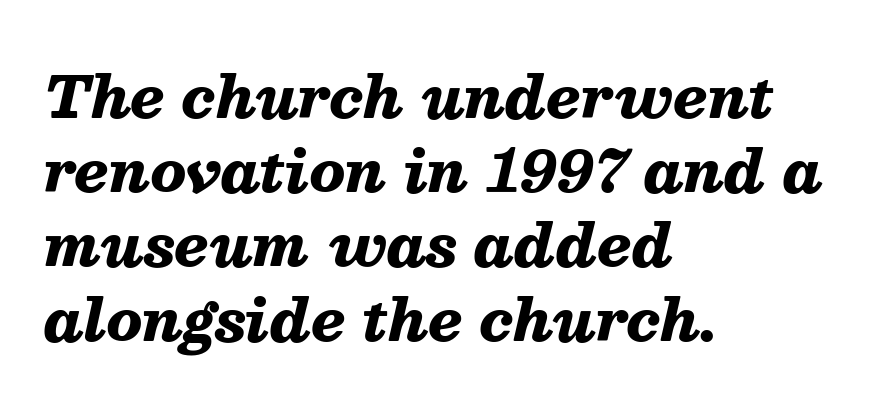
Q: Is the text bold? A: Yes.
Q: Is the text italic (slanted)? A: Yes, it leans right by about 13 degrees.
Q: Is the text underlined? A: No.
Q: How is the paragraph aligned? A: Left-aligned.
Q: Is the spacing between letters normal or unusually wide? A: Normal.
Q: Is the spacing between lines tight, normal or loose? A: Normal.
Q: Width (condensed, normal, or wide)? A: Normal.
Q: Stroke contrast? A: Medium.
Q: x-height? A: Medium.
Q: Monospaced? A: No.
